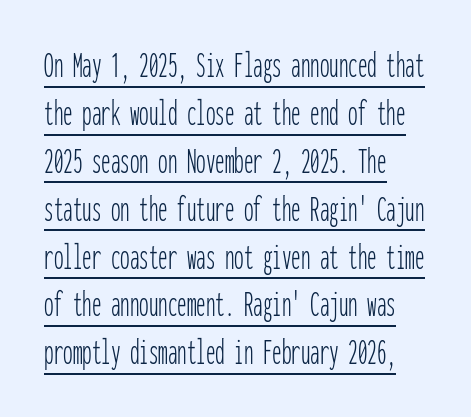
{"serif": "no", "italic": "no", "bold": "no", "weight": "thin", "width": "condensed", "stroke_contrast": "low", "x_height": "medium", "monospaced": "yes", "underline": "yes", "align": "left", "line_spacing": "normal", "line_spacing_ratio": 1.26, "letter_spacing": "normal", "letter_spacing_em": 0.0, "glyph_px": 38}
